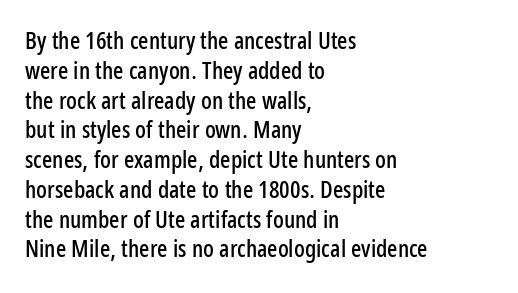
{"italic": "no", "underline": "no", "align": "left", "line_spacing_ratio": 1.24, "letter_spacing": "normal", "letter_spacing_em": 0.0, "glyph_px": 24}
